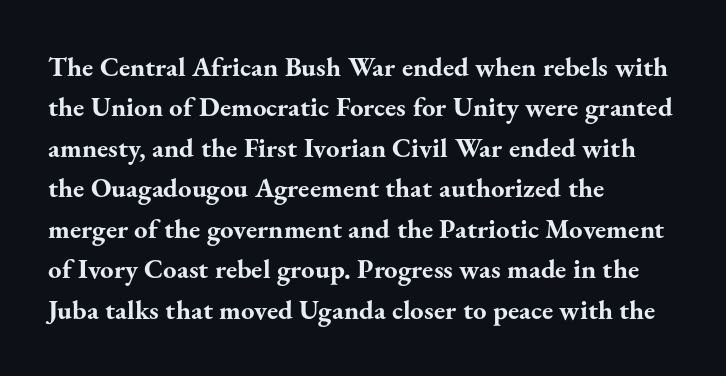
Look at the tracking — it's just the regular setting, nothing added. A classic flush-left, rag-right setting is used for this passage. Lines of text with bare space underneath. The font's upright variant was chosen for this text.
